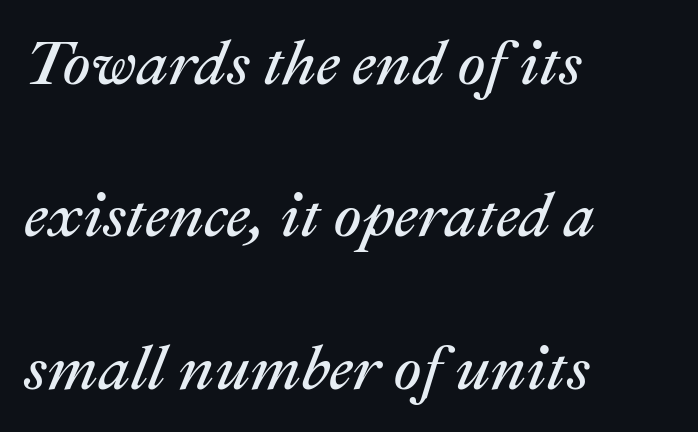
The image shows 63 px regular-weight type, italic (leaning right); set left-aligned, loose line spacing (2.42x), normal letter spacing, not underlined; medium stroke contrast and a medium x-height.
